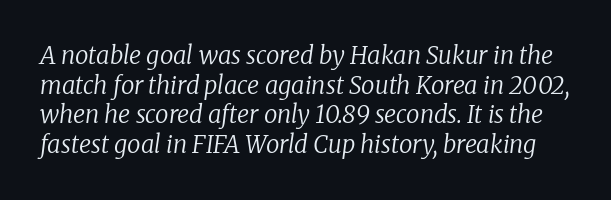
{"italic": "yes", "lean": "right", "slant_degrees": 8, "bold": "no", "underline": "no", "line_spacing_ratio": 1.23, "letter_spacing": "normal", "letter_spacing_em": 0.0, "glyph_px": 24}
